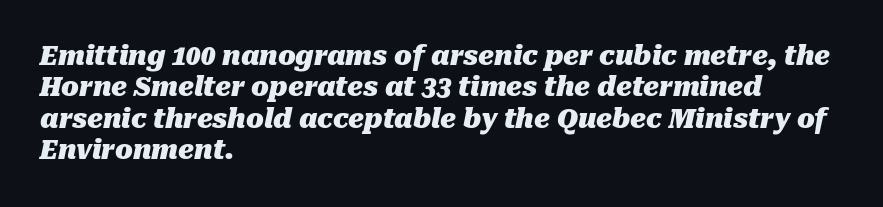
The image shows 26 px bold type, italic (leaning right); set left-aligned, line spacing 1.21x, normal letter spacing, not underlined.
